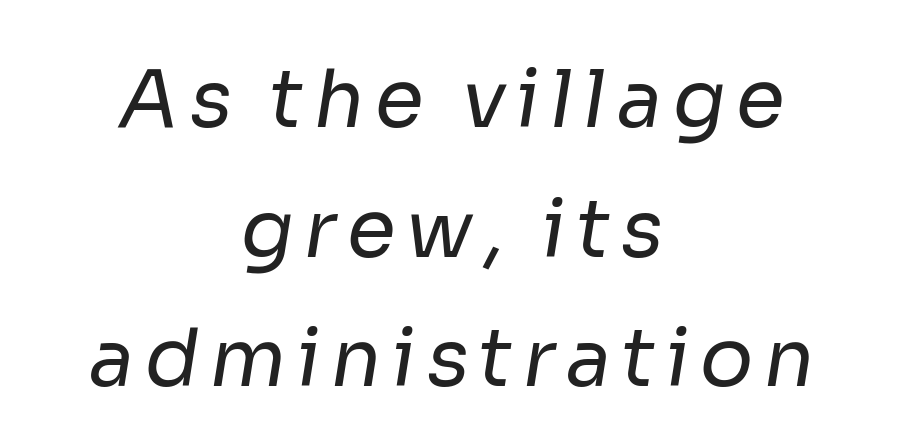
{"serif": "no", "bold": "no", "weight": "regular", "width": "normal", "stroke_contrast": "low", "x_height": "medium", "monospaced": "no", "underline": "no", "align": "center", "line_spacing": "normal", "line_spacing_ratio": 1.64, "glyph_px": 79}
